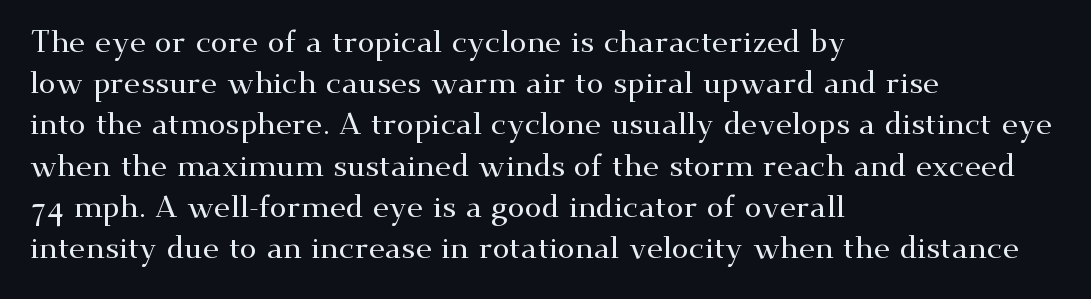
{"serif": "yes", "italic": "no", "width": "wide", "stroke_contrast": "medium", "x_height": "small", "monospaced": "no", "underline": "no", "align": "left", "line_spacing": "normal", "line_spacing_ratio": 1.33, "letter_spacing": "normal", "letter_spacing_em": 0.0, "glyph_px": 31}
